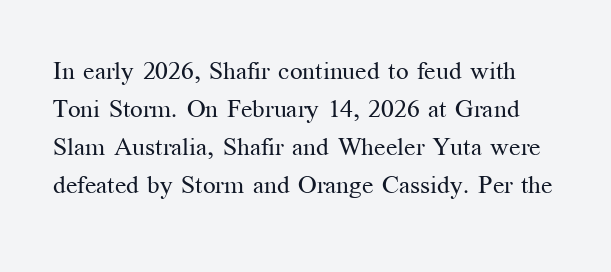
Q: Is the text bold? A: No.
Q: Is the text italic (slanted)? A: No, it is upright.
Q: Is the text underlined? A: No.
Q: Is the spacing between letters normal or unusually wide? A: Normal.
Q: Is the spacing between lines tight, normal or loose? A: Normal.
